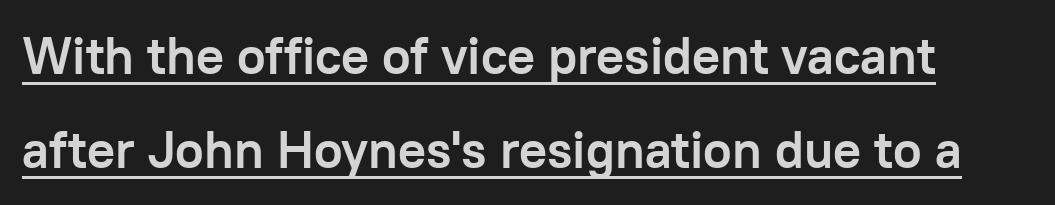
Font category for this specimen: sans-serif. Its strokes are broad and dark, the hallmark of bold type. Notice how the stems are strictly vertical — no italics here. Caption: standard tracking, unaltered.
